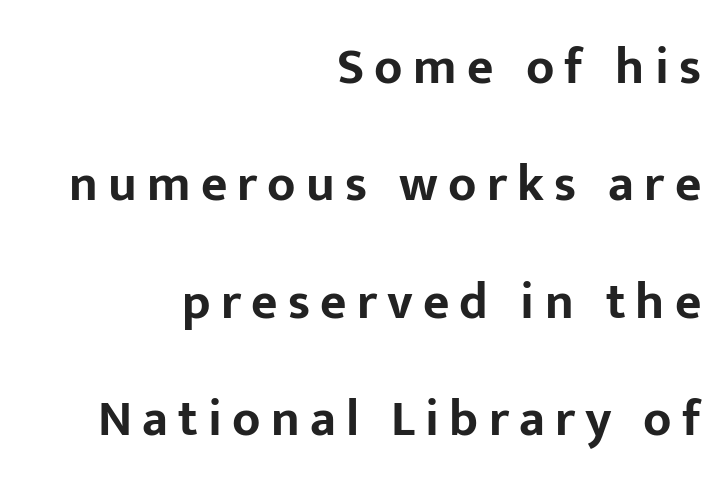
Chunky letters — that's bold for sure. Spacing verdict: proportional, widths tailored to each character. Anything drawn beneath the words? Only blank space. The lines are quadded right. The passage shown has open, widely tracked lettering throughout.
